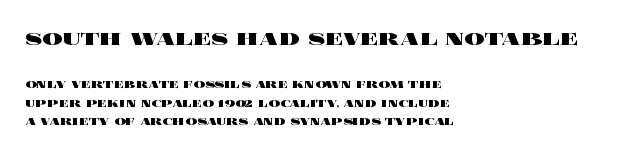
{"italic": "no", "bold": "yes", "underline": "no", "align": "left", "line_spacing": "normal", "line_spacing_ratio": 1.3, "letter_spacing": "normal", "letter_spacing_em": 0.0, "larger_block": "first", "size_ratio": 1.79, "glyph_px": 25}
